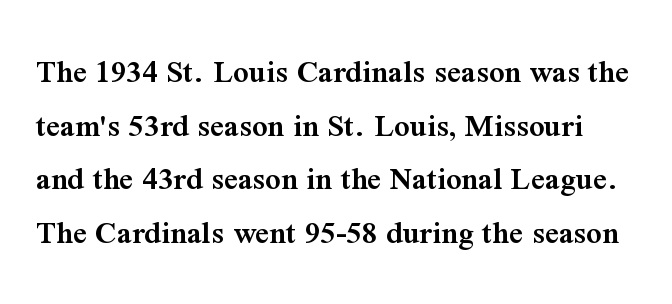
{"serif": "yes", "italic": "no", "bold": "semi", "weight": "semibold", "width": "normal", "stroke_contrast": "medium", "x_height": "medium", "monospaced": "no", "underline": "no", "line_spacing": "normal", "line_spacing_ratio": 1.58, "letter_spacing": "normal", "letter_spacing_em": 0.0, "glyph_px": 34}
